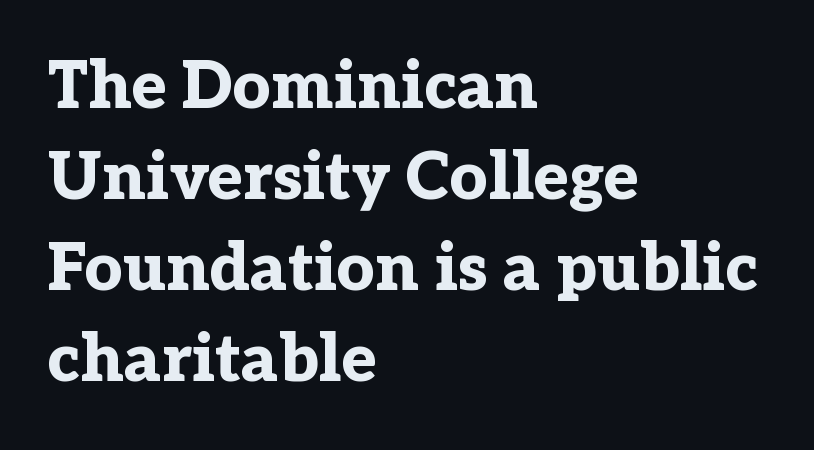
Caption: bold face, heavy strokes. Bare-footed words on every line. The lines sit at an ordinary, default distance from one another. Caption: standard tracking, unaltered.
